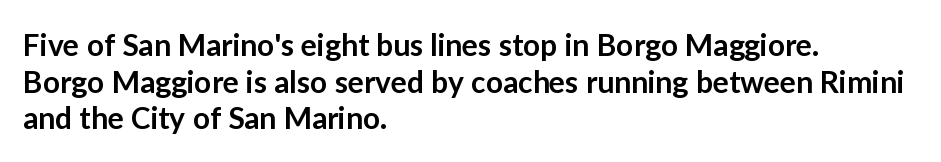
The horizontal fit of the characters is conventional and even. Stroke terminals: plain, sans-serif. Is this a fixed-width face? No — the glyphs have proportional, varying widths. Upright lettering throughout. The rendering anchors every line to the left-hand side.
